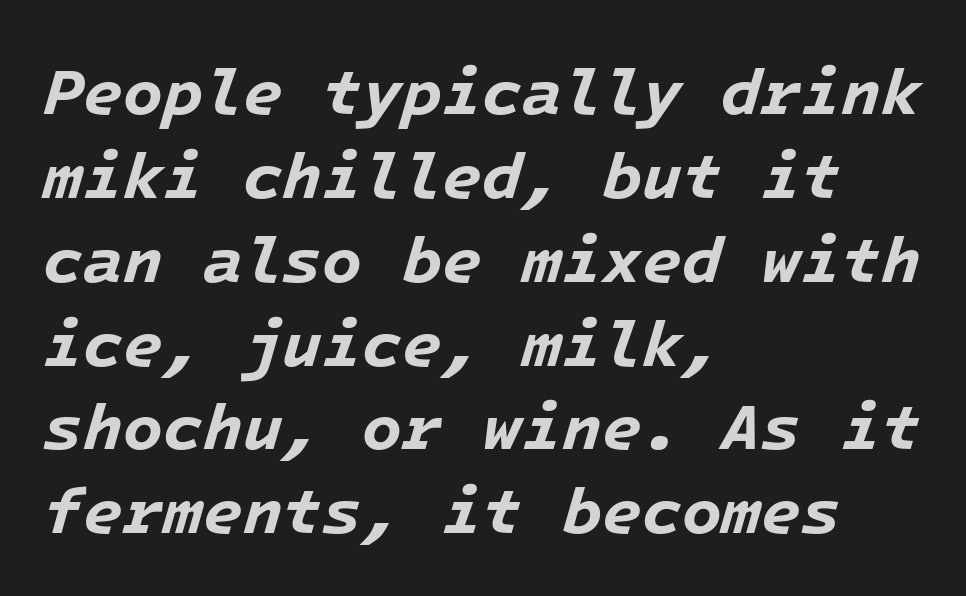
Q: Is the text bold? A: Yes.
Q: Is the text italic (slanted)? A: Yes, it leans right by about 16 degrees.
Q: Is the text underlined? A: No.
Q: How is the paragraph aligned? A: Left-aligned.
Q: Is the spacing between letters normal or unusually wide? A: Normal.
Q: Is the spacing between lines tight, normal or loose? A: Normal.
Q: Width (condensed, normal, or wide)? A: Normal.
Q: Stroke contrast? A: Low.
Q: x-height? A: Medium.
Q: Monospaced? A: Yes.
